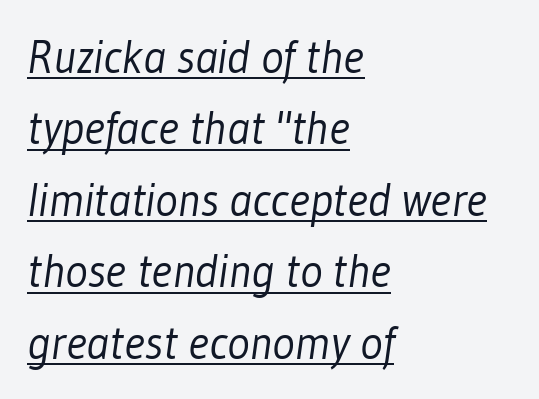
This sample keeps an unexceptional amount of space between lines. Compared with a centered layout, this one pins lines to the left instead. A baseline rule has been typeset under these characters. You could not count columns in this text — the font is proportionally spaced. Letterform terminals end flat and unadorned throughout the passage. Is the type heavy? It reads as light-to-regular instead.
